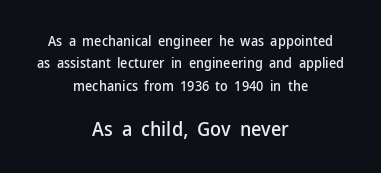
{"italic": "no", "underline": "no", "align": "center", "line_spacing": "normal", "line_spacing_ratio": 1.59, "letter_spacing": "normal", "letter_spacing_em": 0.0, "larger_block": "second", "size_ratio": 1.43, "glyph_px": 20}
